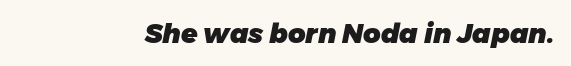
Q: Is the text bold? A: Yes.
Q: Is the text underlined? A: No.
Q: Is the spacing between letters normal or unusually wide? A: Normal.
